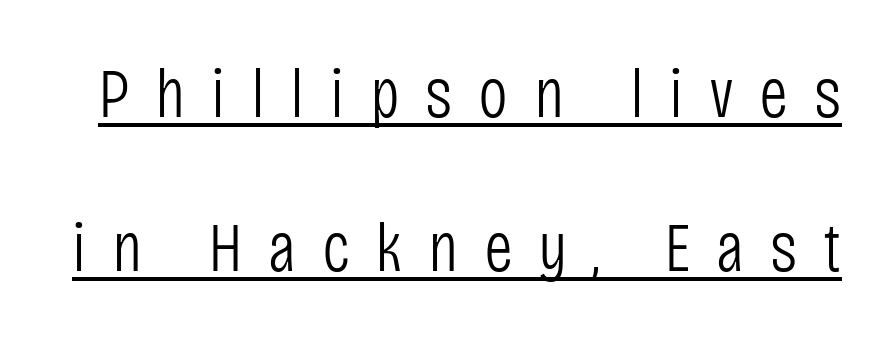
Q: Is the text bold? A: No.
Q: Is the text italic (slanted)? A: No, it is upright.
Q: Is the typeface a serif or a sans-serif typeface? A: Sans-serif.
Q: Is the text underlined? A: Yes.
Q: Is the spacing between letters normal or unusually wide? A: Unusually wide.
Q: Is the spacing between lines tight, normal or loose? A: Loose.
Q: Width (condensed, normal, or wide)? A: Condensed.
Q: Stroke contrast? A: Low.
Q: x-height? A: Large.
Q: Monospaced? A: No.
